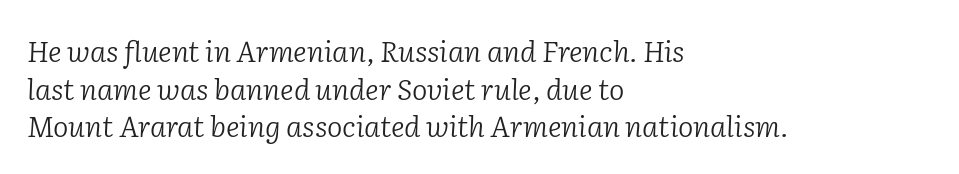
{"serif": "yes", "italic": "yes", "lean": "right", "slant_degrees": 2, "bold": "no", "weight": "light", "width": "normal", "stroke_contrast": "low", "x_height": "medium", "monospaced": "no", "underline": "no", "align": "left", "line_spacing": "normal", "line_spacing_ratio": 1.3, "letter_spacing": "normal", "letter_spacing_em": 0.0, "glyph_px": 29}
